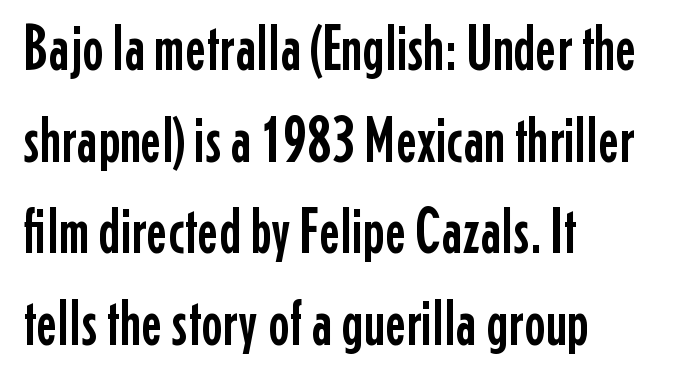
The image shows 64 px condensed sans-serif type, upright; set left-aligned, normal line spacing (1.43x), normal letter spacing, not underlined; low stroke contrast and a medium x-height.
